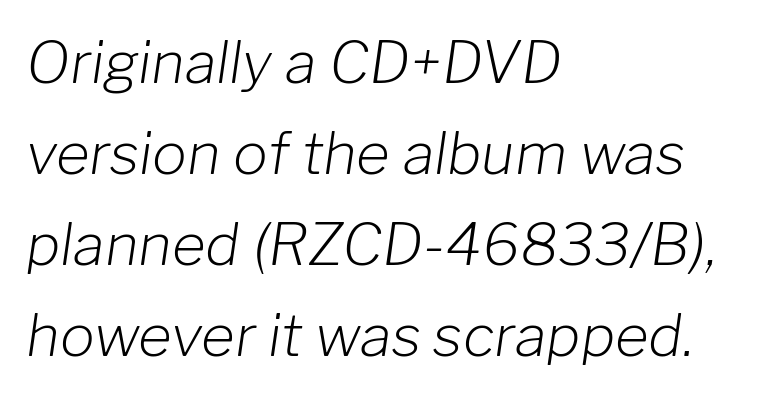
All the whitespace from short lines collects on the right. Horizontal bands of white between lines are of average thickness. Quick note: italic. Do the characters align in a grid? No, the font is proportional. The letterforms sit at book weight or below.
